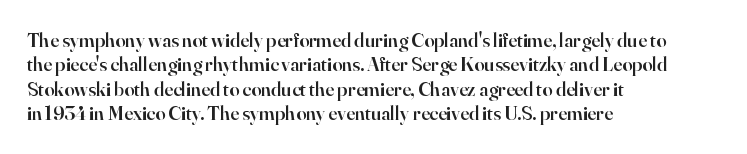
The image shows 20 px text type, upright; set left-aligned, line spacing 1.22x, normal letter spacing, not underlined.
